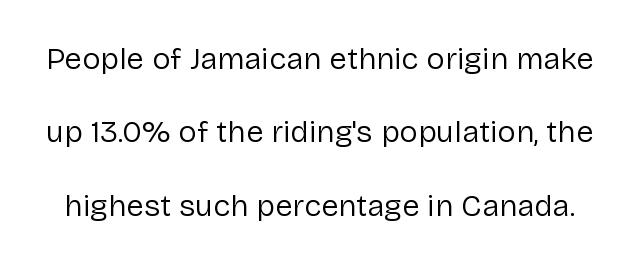
Q: Is the text bold? A: No.
Q: Is the text italic (slanted)? A: No, it is upright.
Q: Is the typeface a serif or a sans-serif typeface? A: Sans-serif.
Q: Is the text underlined? A: No.
Q: Is the spacing between letters normal or unusually wide? A: Normal.
Q: Is the spacing between lines tight, normal or loose? A: Loose.
Q: Width (condensed, normal, or wide)? A: Normal.
Q: Stroke contrast? A: Low.
Q: x-height? A: Medium.
Q: Monospaced? A: No.
